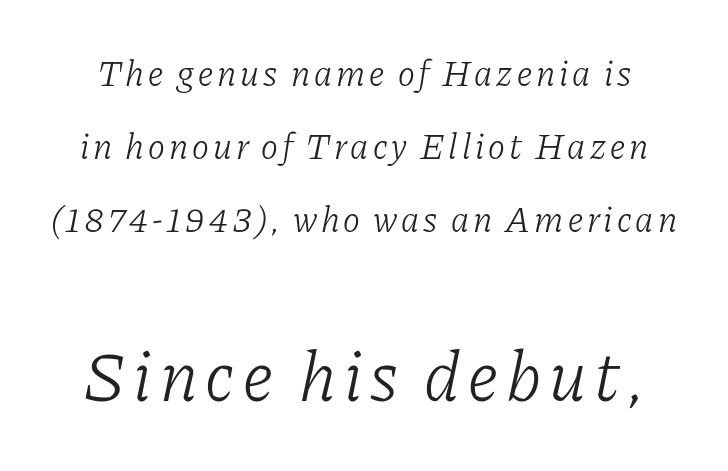
Type size steps up from the first block to the second. The rendering shows small feet on the letterforms — a serif design. Vertically, the passage feels expansive, rows floating well apart. This sample has the flowing, uneven cadence of proportional lettering. The gap between lines stays unmarked. Slant detected: the letters are inclined.
